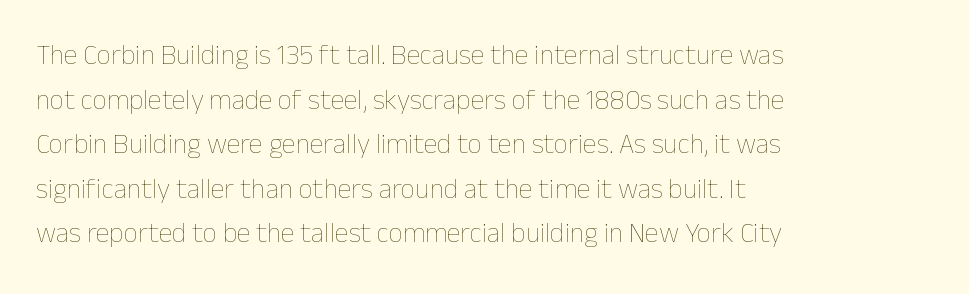
The rag falls on the right side of this text block. A typesetter would call this zero additional tracking. Each new line begins a customary step beneath the previous one. Summary of weight: not heavy and not bold.
